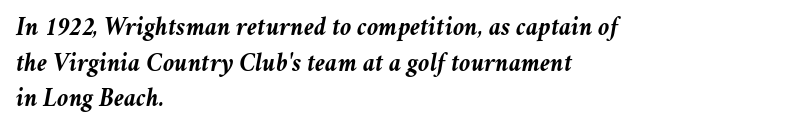
Q: Is the text bold? A: Yes.
Q: Is the text italic (slanted)? A: Yes, it leans right by about 11 degrees.
Q: Is the text underlined? A: No.
Q: How is the paragraph aligned? A: Left-aligned.
Q: Is the spacing between letters normal or unusually wide? A: Normal.
Q: Is the spacing between lines tight, normal or loose? A: Normal.
